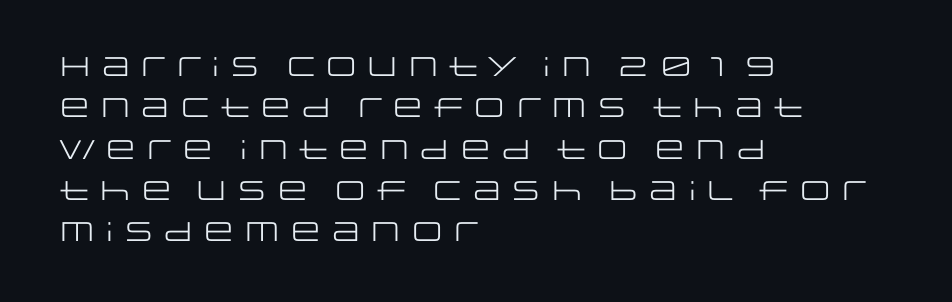
The image shows 27 px text type, upright; set left-aligned, normal line spacing (1.53x), normal letter spacing, not underlined.
